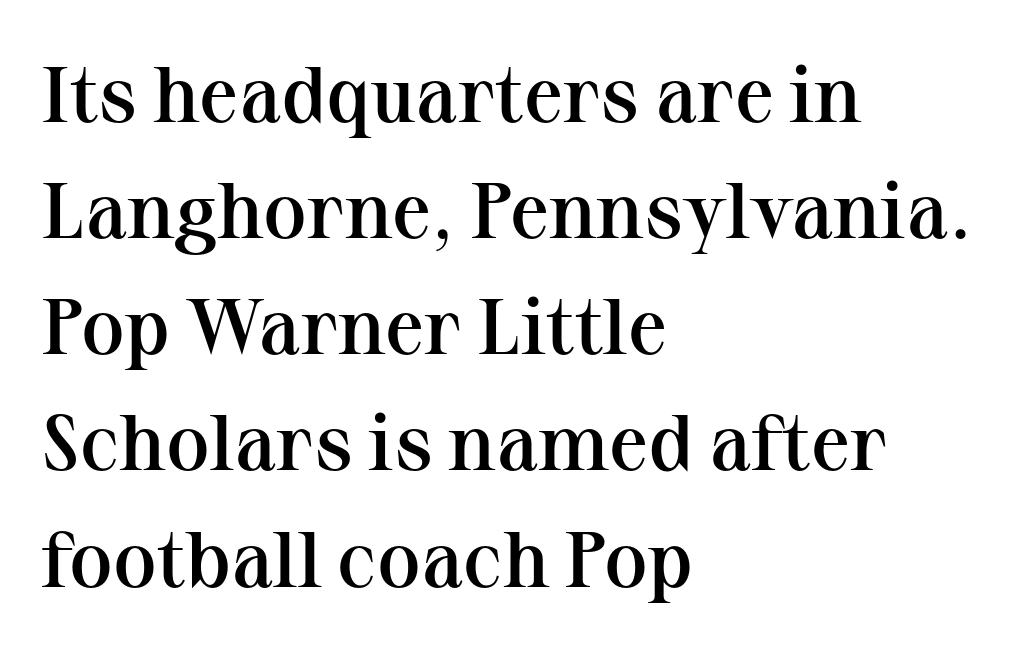
{"serif": "yes", "italic": "no", "bold": "semi", "weight": "semibold", "width": "normal", "stroke_contrast": "medium", "x_height": "medium", "monospaced": "no", "underline": "no", "align": "left", "line_spacing": "normal", "line_spacing_ratio": 1.47, "letter_spacing": "normal", "letter_spacing_em": 0.0, "glyph_px": 79}
